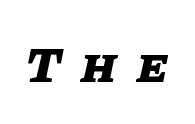
{"italic": "yes", "lean": "right", "slant_degrees": 11, "bold": "yes", "weight": "heavy", "width": "normal", "stroke_contrast": "low", "x_height": "large", "monospaced": "no", "underline": "no", "letter_spacing": "wide", "letter_spacing_em": 0.41, "glyph_px": 50}
